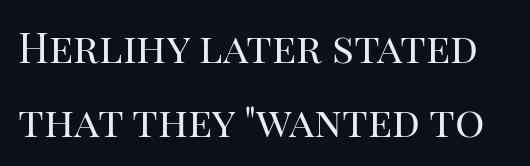
The image shows 41 px regular-weight serif type, upright; set line spacing 1.8x, normal letter spacing, not underlined; high stroke contrast and a large x-height.
